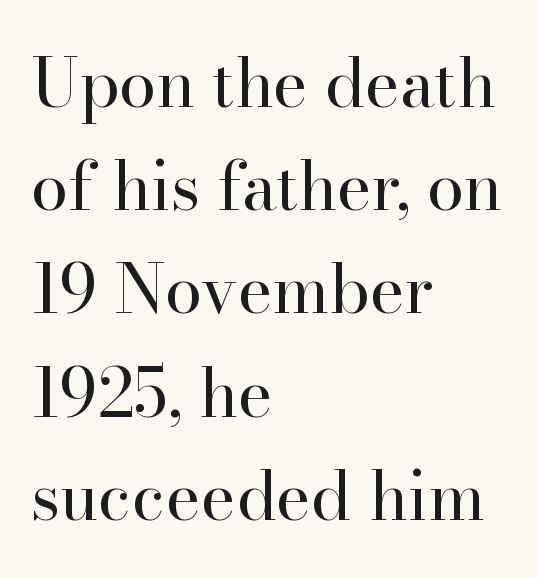
This rendering leaves character spacing at its baseline value. You can tell from the footed stems that serif type was used. Stem width sits at or under what a default text font uses. Where is the straight margin? On the left. Decoration check: the copy has no underline.
